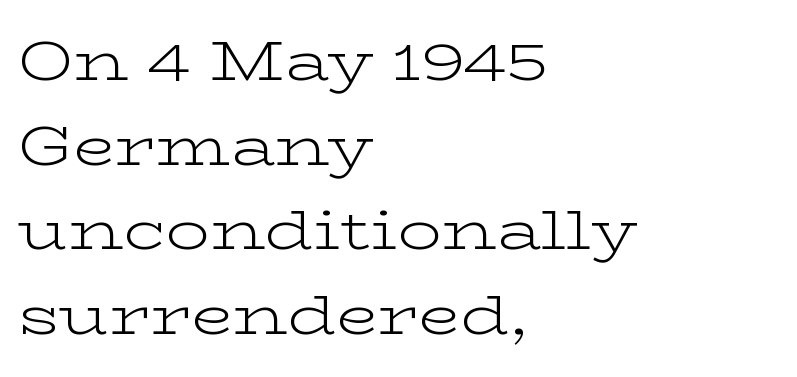
The lettering stays uniformly vertical, giving the passage a roman look. Looks like regular typesetting: each glyph gets only the width it needs. One-word summary of the alignment: left. Rows of type keep a routine distance in the vertical direction. Stems here are at most as thick as an everyday book face. You can tell from the footed stems that serif type was used.
